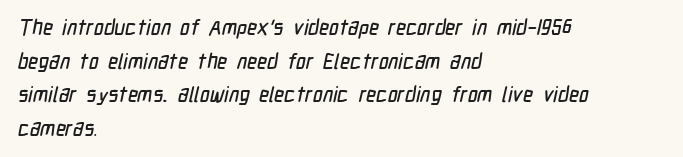
The image shows 21 px text type; set left-aligned, normal line spacing (1.6x), normal letter spacing, not underlined.
